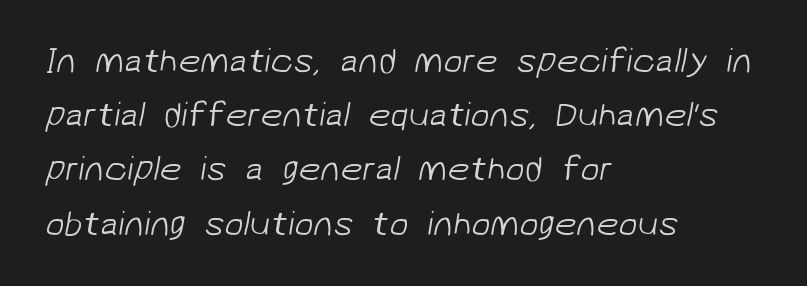
The rendering shows plain stroke endings on the letterforms — a sans-serif design. Rule under the text: the space is simply empty. No chunkiness to these letters — they're not bold. Baseline-to-baseline distance is the conventional proportion of letter height. The lines in this sample share a left origin and differ only in where they stop. The tracking reads as untouched default to a designer's eye.
